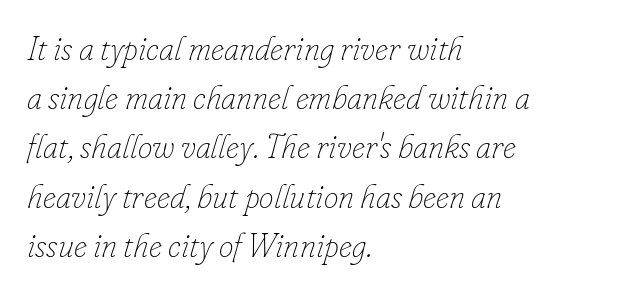
These glyphs show unthickened strokes, regular width or finer. Compared with a centered layout, this one pins lines to the left instead. Words appear dense and cohesive because spacing is normal. Lines of text with bare space underneath. A typesetter would call this proportional, since set widths differ per character.
